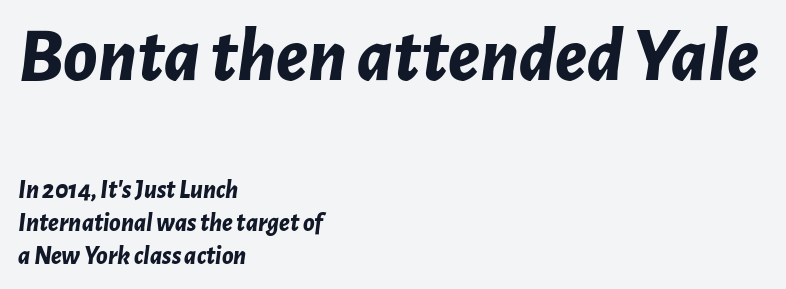
{"italic": "yes", "lean": "right", "slant_degrees": 7, "bold": "yes", "weight": "bold", "width": "normal", "stroke_contrast": "low", "x_height": "medium", "monospaced": "no", "underline": "no", "align": "left", "line_spacing": "normal", "line_spacing_ratio": 1.27, "letter_spacing": "normal", "letter_spacing_em": 0.0, "larger_block": "first", "size_ratio": 2.96, "glyph_px": 77}
